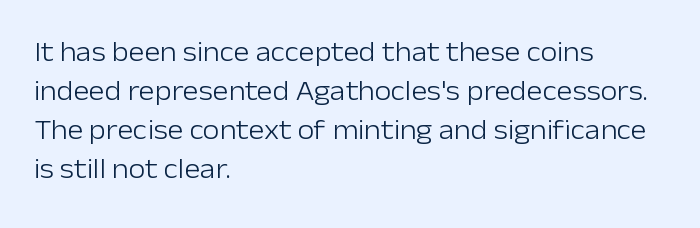
Default kerning and tracking; the words read as compact shapes. No heavy texture on the line: the type isn't bold. A roman cut, with each character standing at attention. Notice how the passage keeps a crisp vertical edge on the left only. Bare-footed words on every line.
